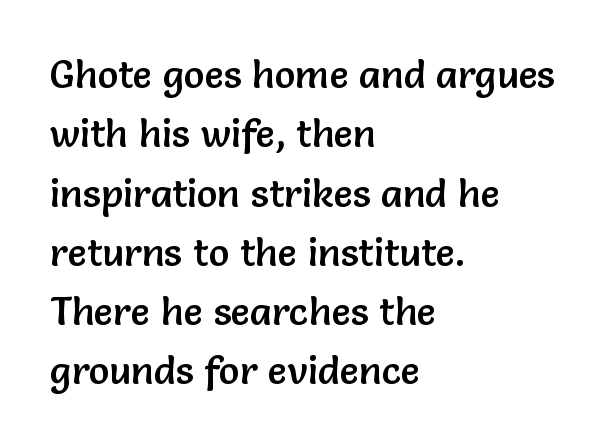
{"serif": "no", "italic": "no", "width": "normal", "stroke_contrast": "low", "x_height": "medium", "monospaced": "no", "underline": "no", "align": "left", "line_spacing": "normal", "line_spacing_ratio": 1.52, "letter_spacing": "normal", "letter_spacing_em": 0.0, "glyph_px": 39}
